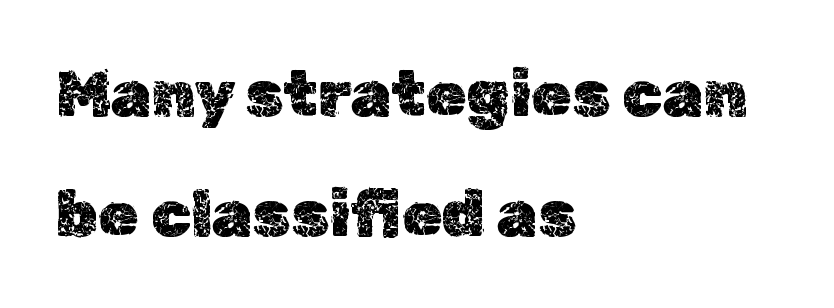
Q: Is the text italic (slanted)? A: No, it is upright.
Q: Is the text underlined? A: No.
Q: How is the paragraph aligned? A: Left-aligned.
Q: Is the spacing between letters normal or unusually wide? A: Normal.
Q: Width (condensed, normal, or wide)? A: Normal.
Q: x-height? A: Medium.
Q: Monospaced? A: No.
